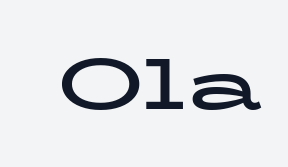
In terms of weight, the rendering is a true, heavy bold. This sample uses an upright cut, with every glyph sitting square on the baseline. Small tapered or slab feet sit at the stroke ends, so this counts as serif. Look at the tracking — it's just the regular setting, nothing added. The passage shown is typed in a proportional face where columns would drift.
